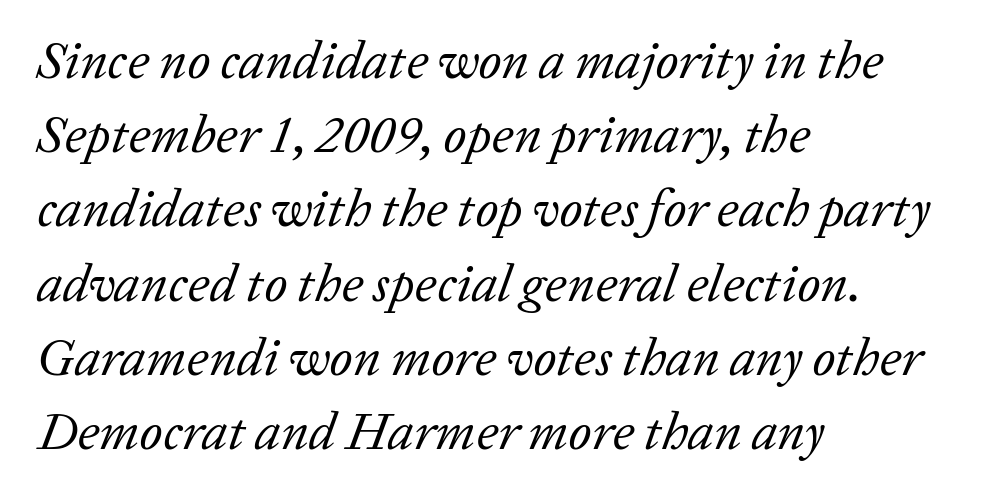
Q: Is the text bold? A: No.
Q: Is the text italic (slanted)? A: Yes, it leans right by about 20 degrees.
Q: Is the typeface a serif or a sans-serif typeface? A: Serif.
Q: Is the text underlined? A: No.
Q: How is the paragraph aligned? A: Left-aligned.
Q: Is the spacing between letters normal or unusually wide? A: Normal.
Q: Is the spacing between lines tight, normal or loose? A: Normal.
Q: Width (condensed, normal, or wide)? A: Normal.
Q: Stroke contrast? A: Low.
Q: x-height? A: Medium.
Q: Monospaced? A: No.
